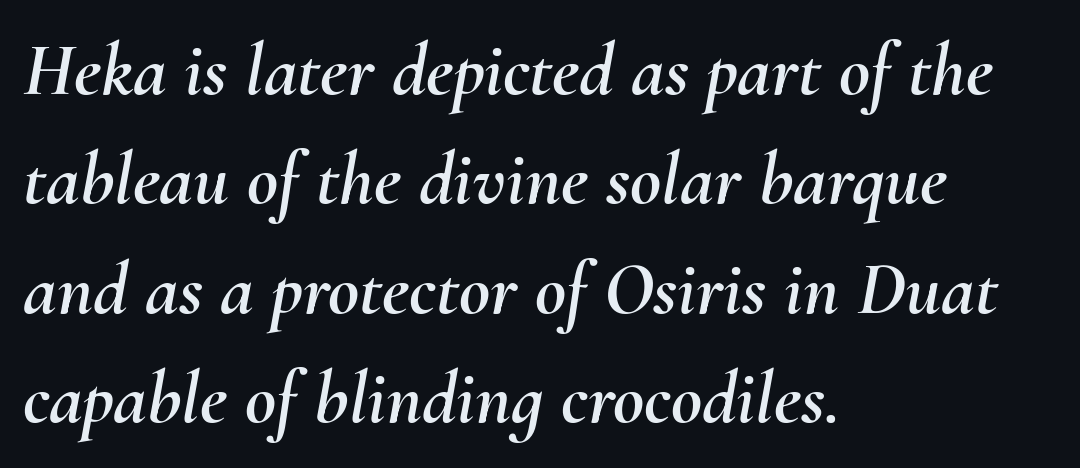
The image shows 76 px text type, italic (leaning right); set left-aligned, normal line spacing (1.44x), normal letter spacing, not underlined; medium stroke contrast and a small x-height.
